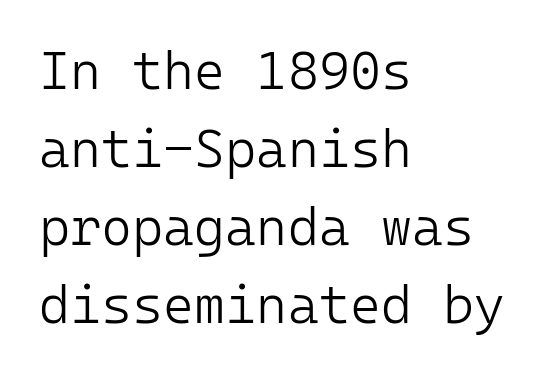
The image shows 53 px light sans-serif type, upright; set left-aligned, normal line spacing (1.47x), normal letter spacing, not underlined; low stroke contrast and a medium x-height.
